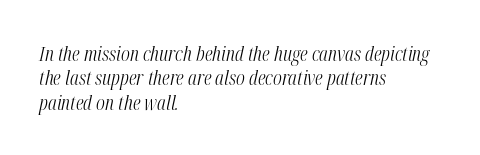
Q: Is the text bold? A: No.
Q: Is the text italic (slanted)? A: Yes, it leans right by about 12 degrees.
Q: Is the text underlined? A: No.
Q: How is the paragraph aligned? A: Left-aligned.
Q: Is the spacing between letters normal or unusually wide? A: Normal.
